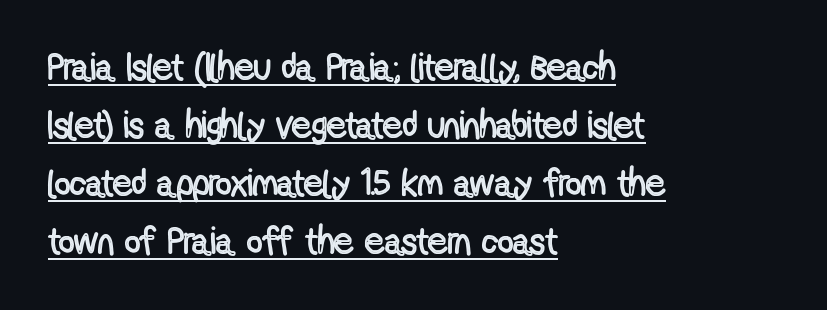
Q: Is the text italic (slanted)? A: No, it is upright.
Q: Is the text underlined? A: Yes.
Q: How is the paragraph aligned? A: Left-aligned.
Q: Is the spacing between letters normal or unusually wide? A: Normal.
Q: Is the spacing between lines tight, normal or loose? A: Normal.
Q: Width (condensed, normal, or wide)? A: Condensed.
Q: x-height? A: Medium.
Q: Monospaced? A: No.
